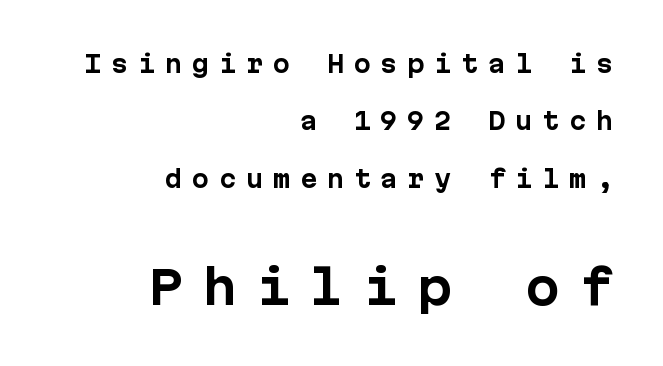
Q: Is the text bold? A: Yes.
Q: Is the text italic (slanted)? A: No, it is upright.
Q: Is the typeface a serif or a sans-serif typeface? A: Sans-serif.
Q: Is the text underlined? A: No.
Q: How is the paragraph aligned? A: Right-aligned.
Q: Is the spacing between letters normal or unusually wide? A: Unusually wide.
Q: Is the spacing between lines tight, normal or loose? A: Loose.
Q: Which block of text is set in a larger size, the first (top) or the second (bottom)? A: The second (bottom) one.
Q: Width (condensed, normal, or wide)? A: Normal.
Q: Stroke contrast? A: Low.
Q: x-height? A: Medium.
